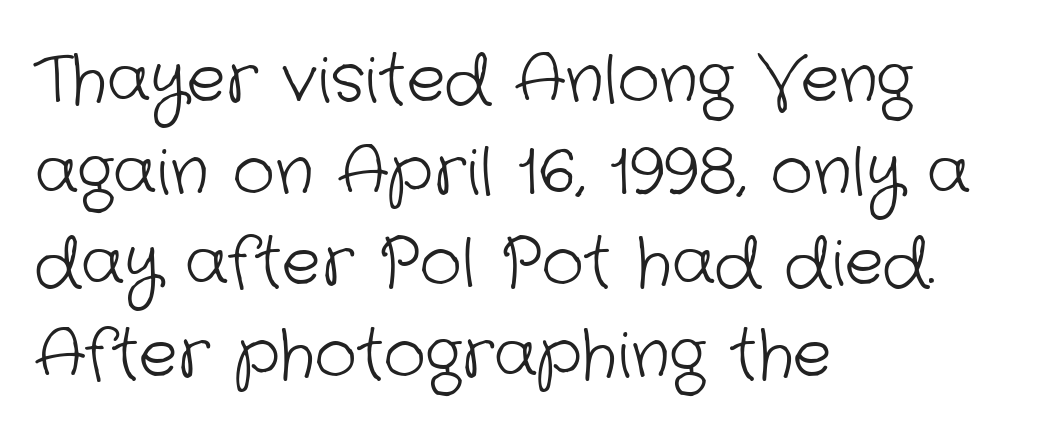
A clean baseline with only descenders dipping below it. A student would call this left alignment; a typographer would say flush left, rag right. What's the leading like? Ordinary, nothing unusual. Character widths vary here, with narrow letters taking less room than wide ones.
